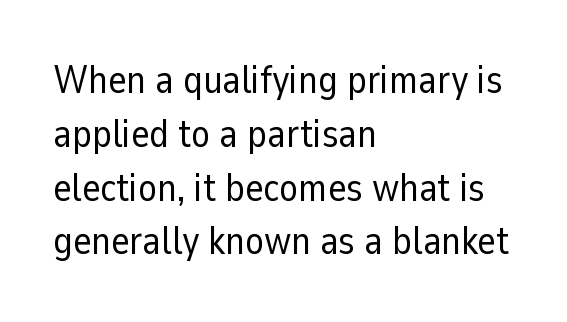
The image shows 39 px regular-weight sans-serif type, upright; set left-aligned, normal line spacing (1.38x), normal letter spacing, not underlined; low stroke contrast and a medium x-height.
